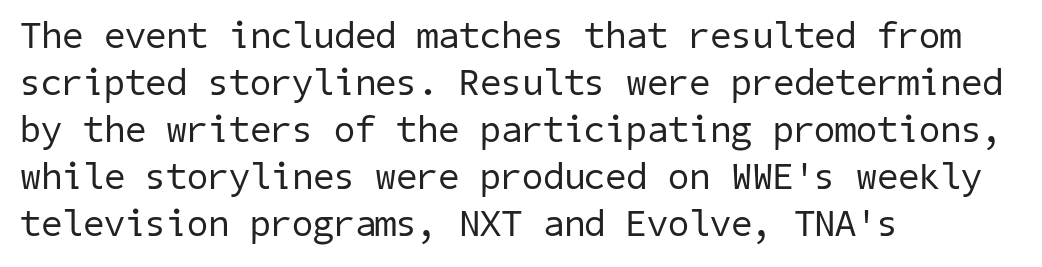
{"serif": "no", "bold": "no", "weight": "regular", "width": "normal", "stroke_contrast": "low", "x_height": "medium", "underline": "no", "align": "left", "line_spacing_ratio": 1.24, "letter_spacing": "normal", "letter_spacing_em": 0.0, "glyph_px": 38}
